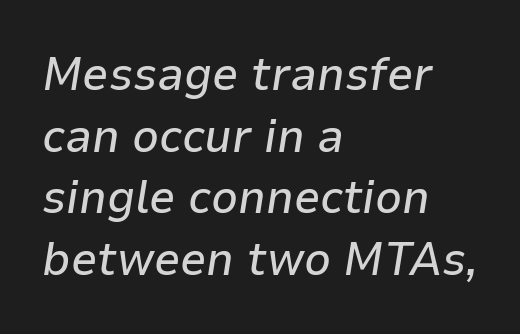
{"italic": "yes", "lean": "right", "slant_degrees": 9, "width": "normal", "stroke_contrast": "low", "x_height": "medium", "monospaced": "no", "underline": "no", "align": "left", "line_spacing": "normal", "line_spacing_ratio": 1.31, "letter_spacing": "normal", "letter_spacing_em": 0.0, "glyph_px": 47}
